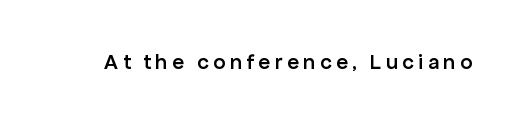
{"italic": "no", "bold": "semi", "underline": "no", "letter_spacing": "wide", "letter_spacing_em": 0.2, "glyph_px": 22}
